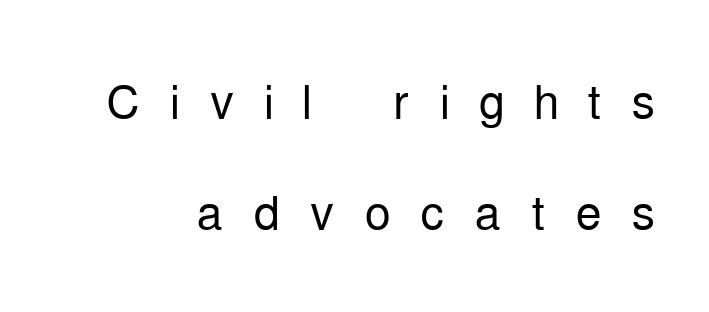
Q: Is the text bold? A: No.
Q: Is the text italic (slanted)? A: No, it is upright.
Q: Is the typeface a serif or a sans-serif typeface? A: Sans-serif.
Q: Is the text underlined? A: No.
Q: Is the spacing between letters normal or unusually wide? A: Unusually wide.
Q: Is the spacing between lines tight, normal or loose? A: Normal.
Q: Width (condensed, normal, or wide)? A: Condensed.
Q: Stroke contrast? A: Low.
Q: x-height? A: Medium.
Q: Monospaced? A: No.
